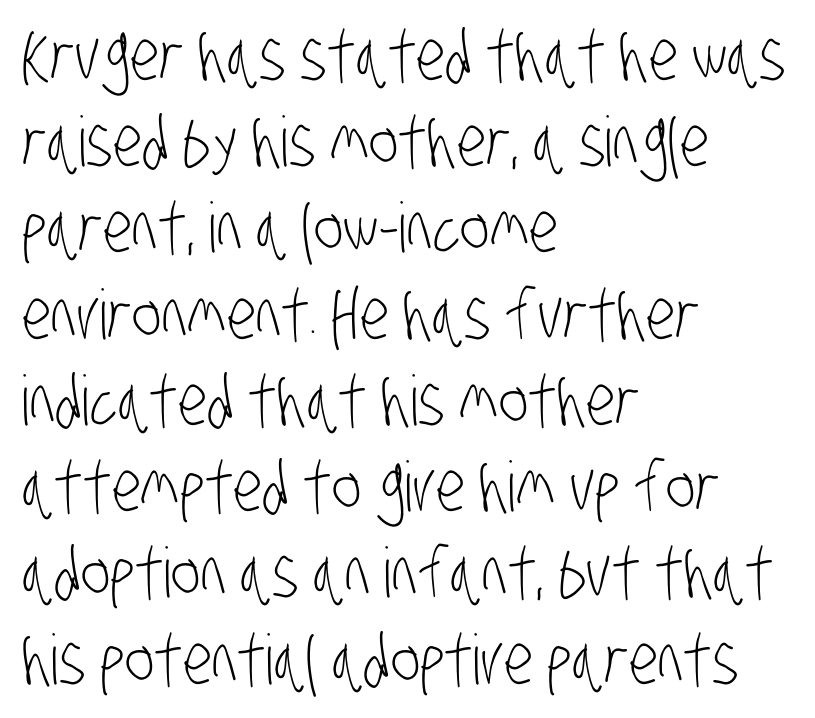
Ink coverage per letter is moderate at most. The rendering uses natural spacing where letterforms have individual widths. Baseline-to-baseline distance is the conventional proportion of letter height. Observe the ordinary spacing: letters are neighbours, not strangers. No feet cap the strokes, marking this as sans-serif type. Descenders hang freely into open space.
